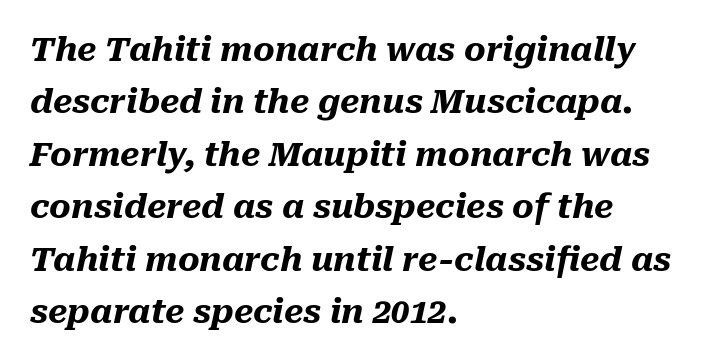
Horizontally, the lines are justified to the leading edge only. Plenty of ink on the page — the face is bold. Honestly, the row spacing looks completely unremarkable. The lettering tilts uniformly, giving the passage an italic look.
